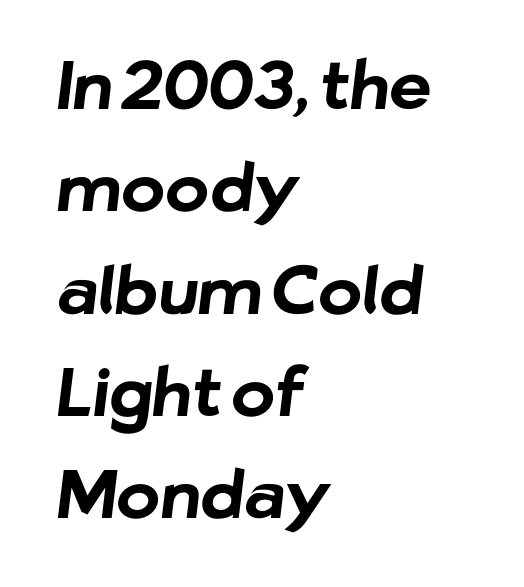
The image shows 66 px bold sans-serif type; set left-aligned, normal line spacing (1.55x), normal letter spacing, not underlined; low stroke contrast and a medium x-height.
